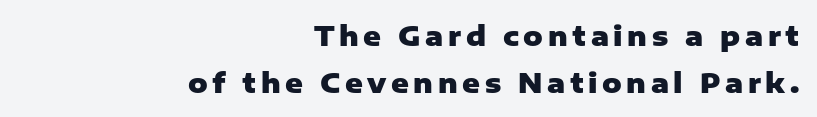
The baseline area is clear. Italic? Not at all — the glyphs are vertical. Strokes here are thick enough to call this a true bold. The setting favours the right margin, as signatures and pull-quotes sometimes do.
